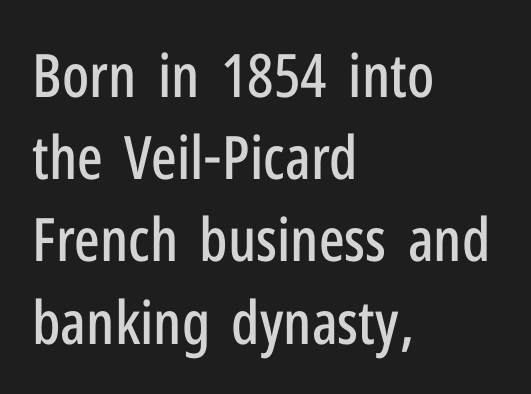
{"serif": "no", "italic": "no", "width": "condensed", "stroke_contrast": "low", "x_height": "medium", "monospaced": "no", "underline": "no", "align": "left", "line_spacing": "normal", "line_spacing_ratio": 1.37, "letter_spacing": "normal", "letter_spacing_em": 0.0, "glyph_px": 60}
